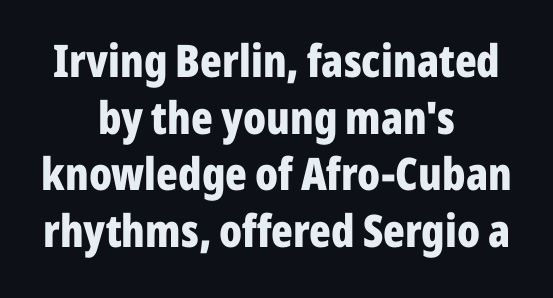
Has an underline been added? It has not. Each letter keeps its own natural width here, so spacing adapts to shape. On the weight axis this lands at bold, roughly 700. No italicization has been applied; the sample stays upright.
